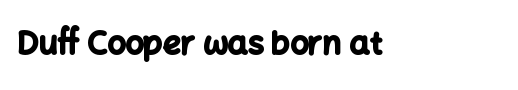
Q: Is the text bold? A: Yes.
Q: Is the text italic (slanted)? A: No, it is upright.
Q: Is the typeface a serif or a sans-serif typeface? A: Sans-serif.
Q: Is the text underlined? A: No.
Q: Is the spacing between letters normal or unusually wide? A: Normal.
Q: Width (condensed, normal, or wide)? A: Normal.
Q: Stroke contrast? A: Low.
Q: x-height? A: Medium.
Q: Monospaced? A: No.
